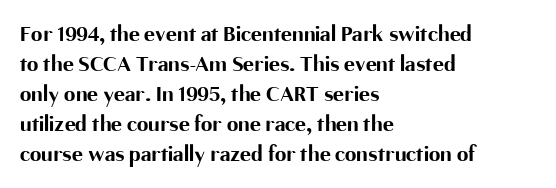
Designer's note — italics off, roman on. Clear beneath every line of the passage. Set as a true bold cut, around the 700 mark. How would I describe the line gaps? Plain and ordinary.
